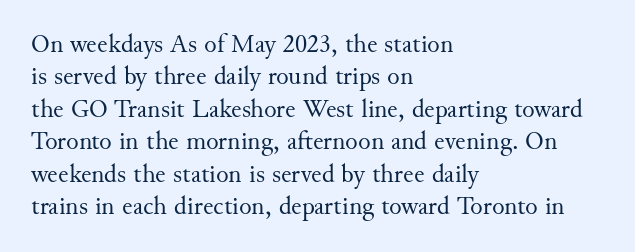
Q: Is the text bold? A: No.
Q: Is the text italic (slanted)? A: No, it is upright.
Q: Is the text underlined? A: No.
Q: How is the paragraph aligned? A: Left-aligned.
Q: Is the spacing between letters normal or unusually wide? A: Normal.
Q: Is the spacing between lines tight, normal or loose? A: Normal.
